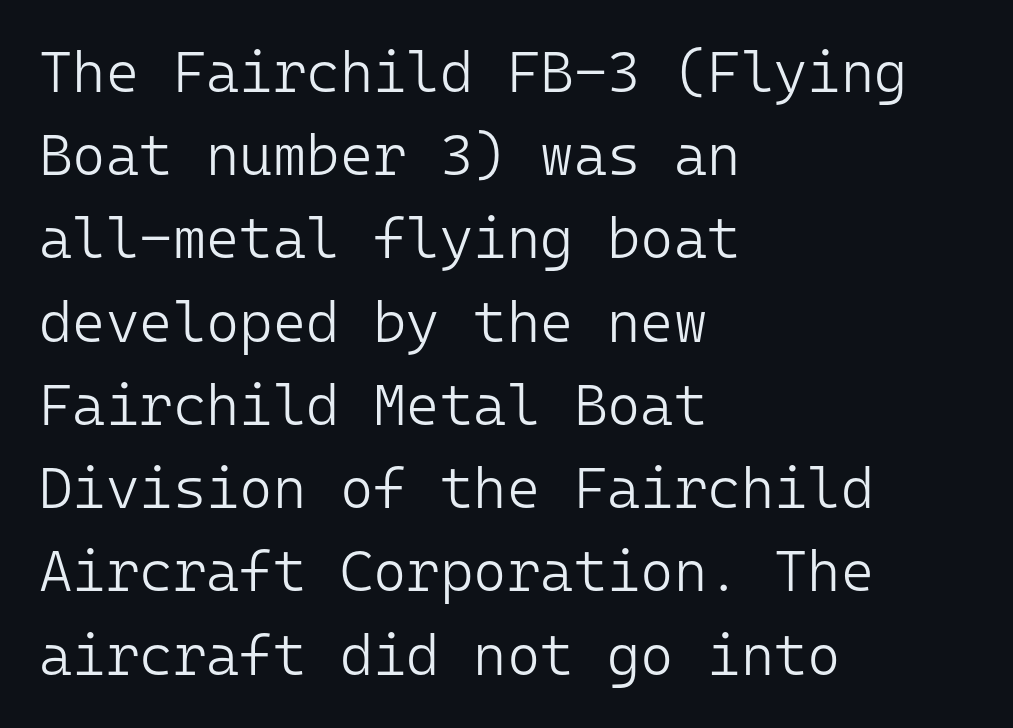
{"serif": "no", "italic": "no", "bold": "no", "weight": "light", "width": "normal", "stroke_contrast": "low", "x_height": "medium", "monospaced": "yes", "underline": "no", "align": "left", "line_spacing": "normal", "line_spacing_ratio": 1.46, "letter_spacing": "normal", "letter_spacing_em": 0.0, "glyph_px": 57}
